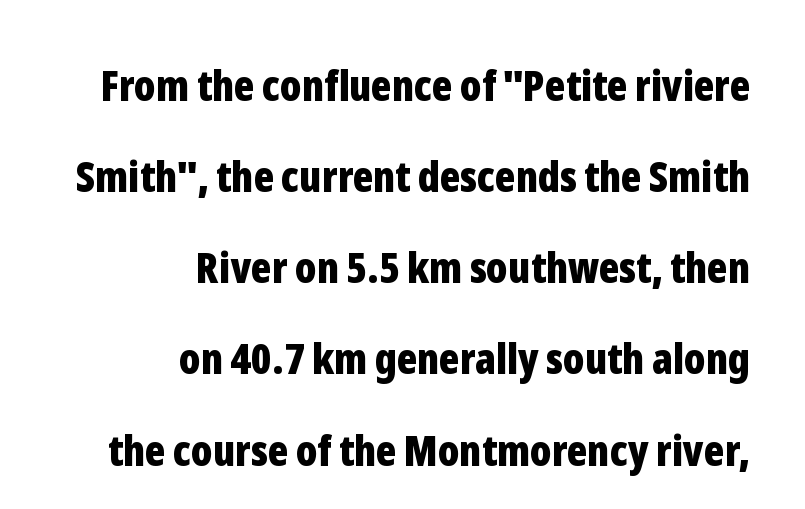
{"serif": "no", "italic": "no", "bold": "yes", "weight": "bold", "width": "condensed", "stroke_contrast": "low", "x_height": "medium", "monospaced": "no", "underline": "no", "align": "right", "line_spacing": "loose", "line_spacing_ratio": 2.12, "letter_spacing": "normal", "letter_spacing_em": 0.0, "glyph_px": 43}
